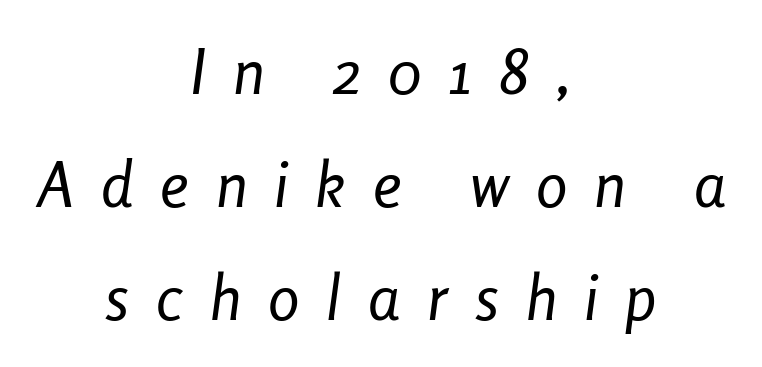
Q: Is the text bold? A: No.
Q: Is the text italic (slanted)? A: Yes, it leans right by about 8 degrees.
Q: Is the text underlined? A: No.
Q: How is the paragraph aligned? A: Centered.
Q: Is the spacing between letters normal or unusually wide? A: Unusually wide.
Q: Width (condensed, normal, or wide)? A: Condensed.
Q: Stroke contrast? A: Low.
Q: x-height? A: Medium.
Q: Monospaced? A: No.
